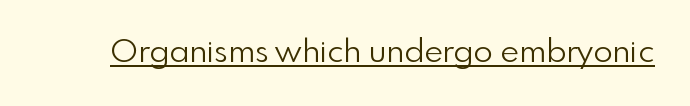
{"serif": "no", "italic": "no", "bold": "no", "weight": "light", "width": "normal", "x_height": "small", "monospaced": "no", "underline": "yes", "letter_spacing": "normal", "letter_spacing_em": 0.0, "glyph_px": 32}
